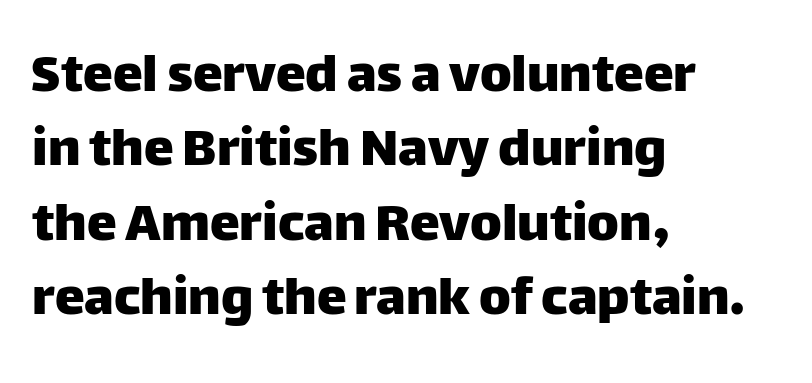
Q: Is the text italic (slanted)? A: No, it is upright.
Q: Is the typeface a serif or a sans-serif typeface? A: Sans-serif.
Q: Is the text underlined? A: No.
Q: How is the paragraph aligned? A: Left-aligned.
Q: Is the spacing between letters normal or unusually wide? A: Normal.
Q: Width (condensed, normal, or wide)? A: Normal.
Q: Stroke contrast? A: Low.
Q: x-height? A: Large.
Q: Monospaced? A: No.
